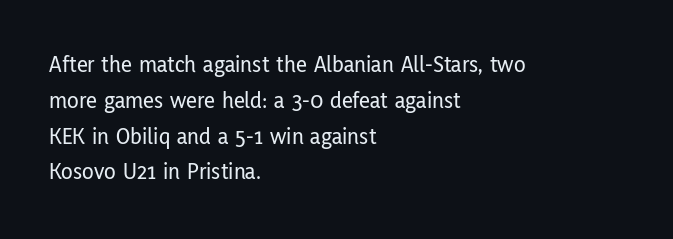
The image shows 24 px text type, upright; set left-aligned, normal line spacing (1.49x), normal letter spacing, not underlined.
